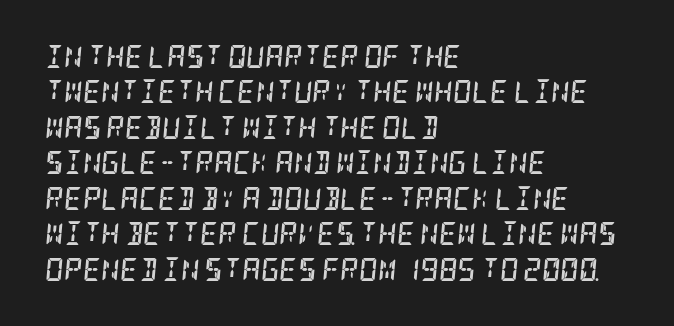
{"italic": "yes", "lean": "right", "slant_degrees": 5, "bold": "yes", "underline": "no", "align": "left", "line_spacing": "normal", "line_spacing_ratio": 1.54, "letter_spacing": "normal", "letter_spacing_em": 0.0, "glyph_px": 23}
